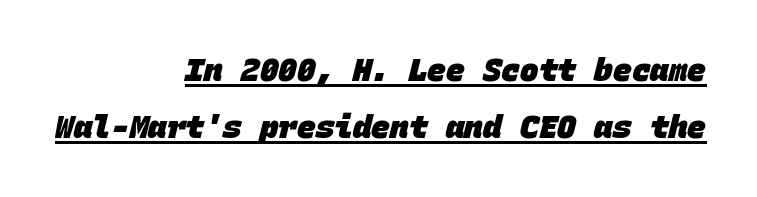
The image shows 31 px heavy sans-serif type, monospaced; set right-aligned, line spacing 1.83x, normal letter spacing, underlined; low stroke contrast and a large x-height.
